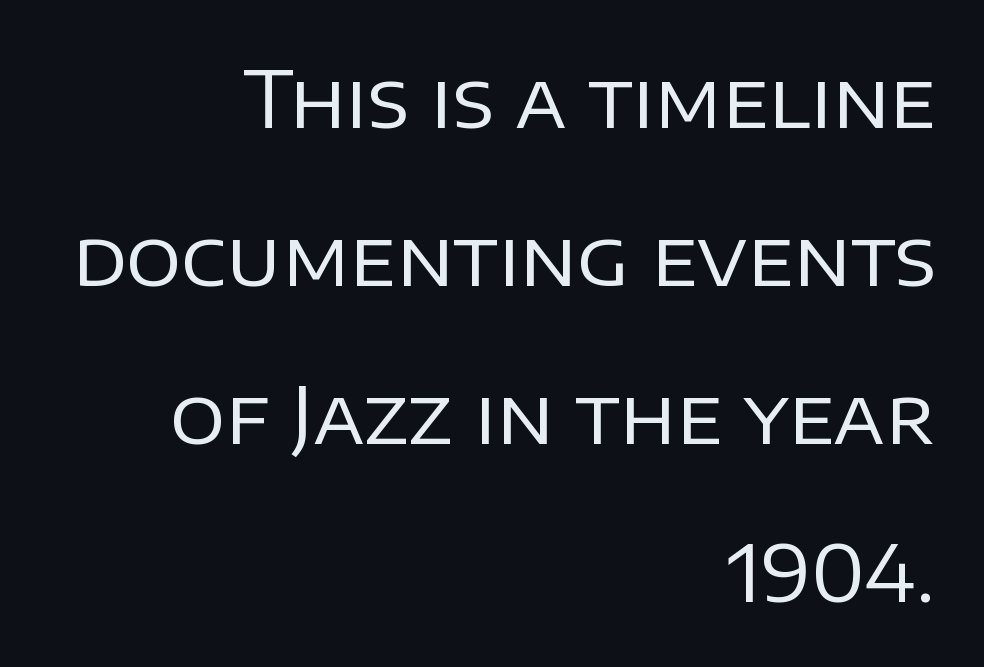
Rule under the text: the space is simply empty. Counters stay open thanks to moderate or lighter strokes. Caption: multi-line text, flush right, ragged left. Loosely led — the rows are spread out. The face used here is proportionally spaced, like ordinary book or web type.
